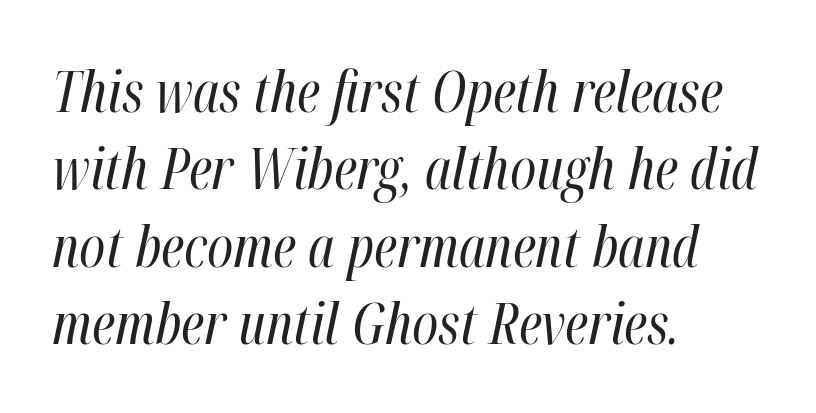
Q: Is the text bold? A: No.
Q: Is the text italic (slanted)? A: Yes, it leans right by about 12 degrees.
Q: Is the text underlined? A: No.
Q: How is the paragraph aligned? A: Left-aligned.
Q: Is the spacing between letters normal or unusually wide? A: Normal.
Q: Is the spacing between lines tight, normal or loose? A: Normal.
Q: Width (condensed, normal, or wide)? A: Condensed.
Q: Stroke contrast? A: High.
Q: x-height? A: Medium.
Q: Monospaced? A: No.
